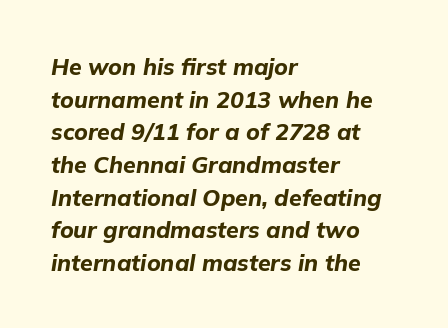
The image shows 23 px bold type, italic (leaning right); set left-aligned, normal line spacing (1.42x), normal letter spacing, not underlined.
